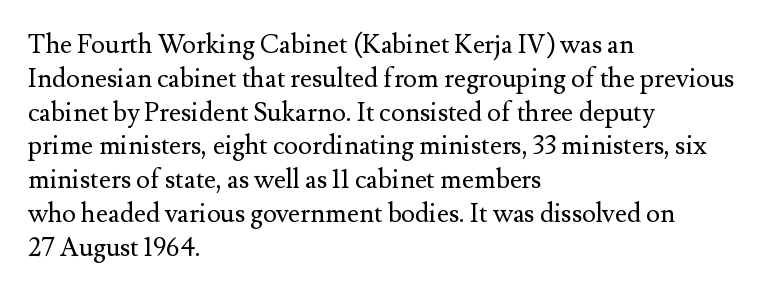
Q: Is the text bold? A: No.
Q: Is the text italic (slanted)? A: No, it is upright.
Q: Is the text underlined? A: No.
Q: How is the paragraph aligned? A: Left-aligned.
Q: Is the spacing between letters normal or unusually wide? A: Normal.
Q: Is the spacing between lines tight, normal or loose? A: Normal.
